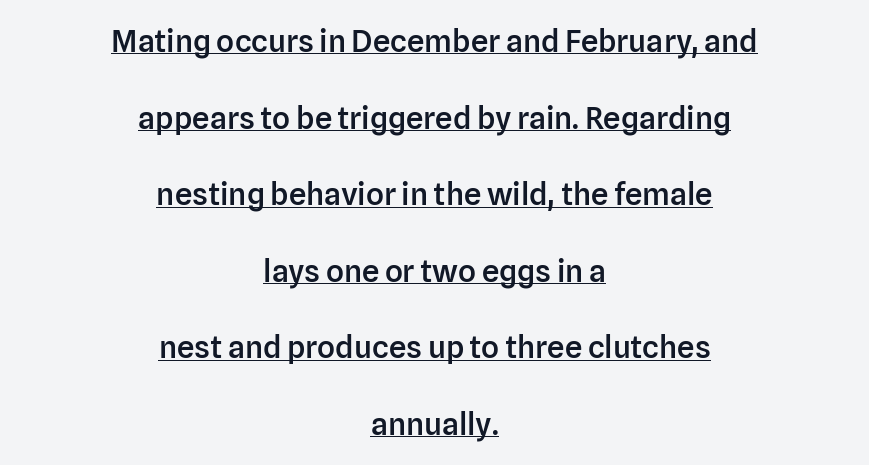
The letters advance in unequal steps, a hallmark of proportional type. Line starts and ends both wander, symmetrically. Typographic density is moderately raised because the face is semibold. How would I describe the line gaps? Wide and relaxed. This is the regular roman posture of the typeface. Inter-character spacing is left at the font's built-in metrics.
